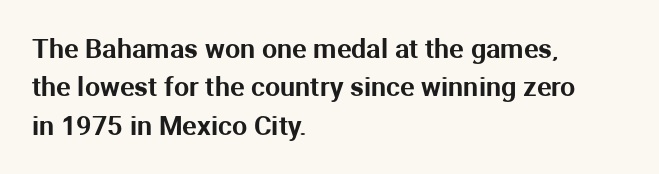
Compared with typical paragraphs, the rows here are spaced about the same. Posture: straight, roman, zero tilt. Inter-character spacing is left at the font's built-in metrics. The space beneath each line is pristine and unruled. The compositor pushed each line to the left boundary.
